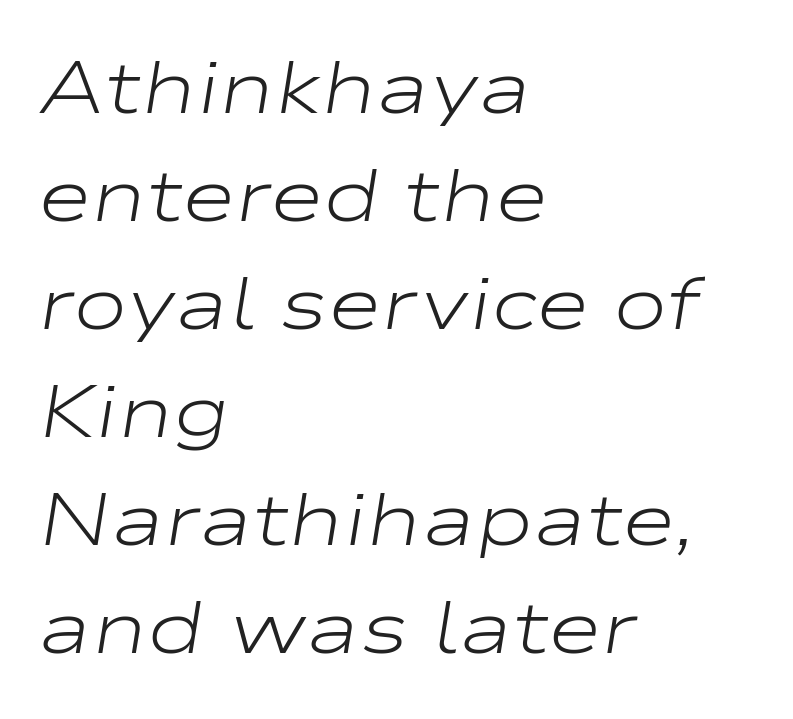
Casual observation: everything's shoved over to the left. Nothing unusual about the tracking: characters are spaced as the font intends. Nothing heavy about these letters — not bold at all. Glance below the letters and you will spot only blank space. Varying glyph widths throughout — classic text-font behaviour. The glyphs look as if they've been sheared to an angle.
